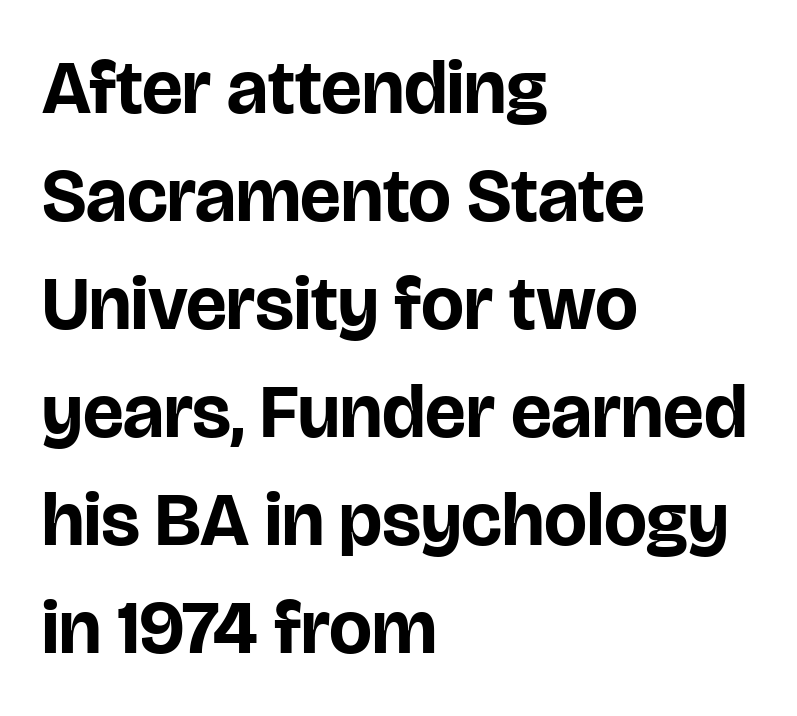
{"serif": "no", "italic": "no", "bold": "yes", "weight": "bold", "width": "normal", "stroke_contrast": "low", "x_height": "large", "monospaced": "no", "underline": "no", "align": "left", "line_spacing": "normal", "line_spacing_ratio": 1.42, "letter_spacing": "normal", "letter_spacing_em": 0.0, "glyph_px": 76}
